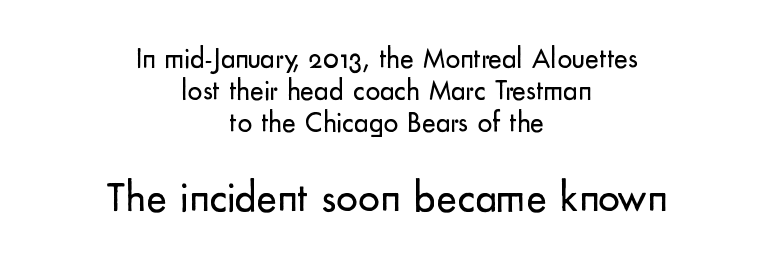
{"serif": "no", "italic": "no", "bold": "no", "weight": "regular", "width": "normal", "stroke_contrast": "low", "x_height": "small", "monospaced": "no", "underline": "no", "align": "center", "line_spacing": "tight", "line_spacing_ratio": 1.11, "letter_spacing": "normal", "letter_spacing_em": 0.0, "larger_block": "second", "size_ratio": 1.48, "glyph_px": 43}
